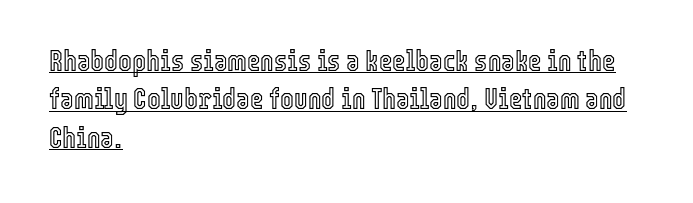
Q: Is the text italic (slanted)? A: No, it is upright.
Q: Is the text underlined? A: Yes.
Q: How is the paragraph aligned? A: Left-aligned.
Q: Is the spacing between letters normal or unusually wide? A: Normal.
Q: Is the spacing between lines tight, normal or loose? A: Normal.
Q: Width (condensed, normal, or wide)? A: Condensed.
Q: x-height? A: Medium.
Q: Monospaced? A: No.
